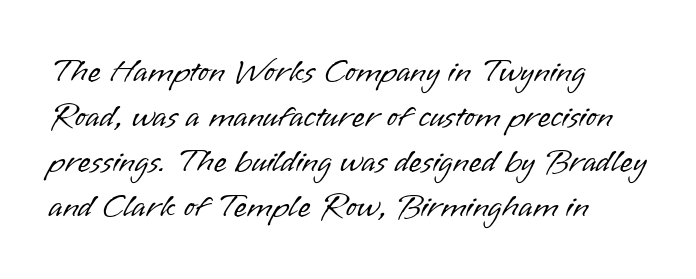
The image shows 33 px light sans-serif type; set left-aligned, normal line spacing (1.36x), normal letter spacing, not underlined; low stroke contrast and a small x-height.
